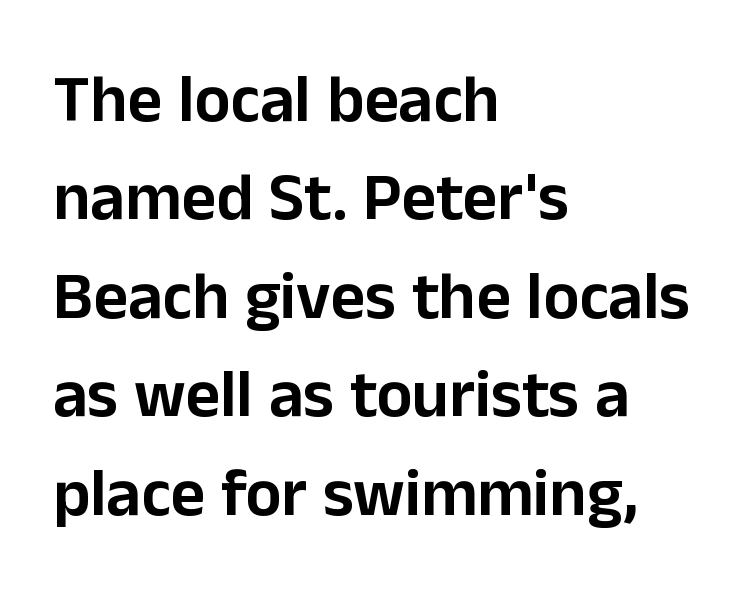
The image shows 67 px sans-serif type, upright; set left-aligned, normal line spacing (1.47x), normal letter spacing, not underlined; low stroke contrast and a medium x-height.
